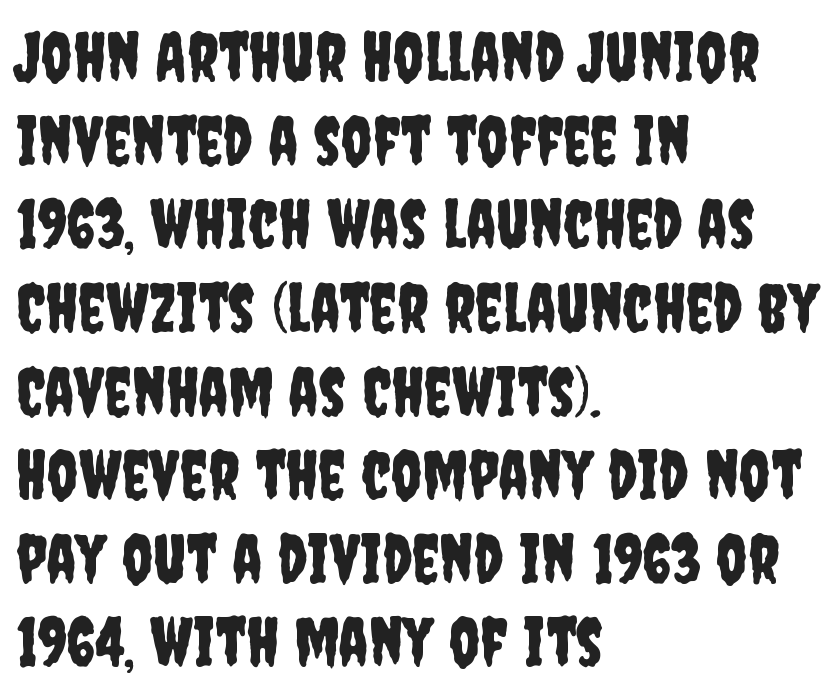
The image shows 68 px condensed sans-serif type, upright; set left-aligned, line spacing 1.23x, normal letter spacing, not underlined; low stroke contrast and a large x-height.
